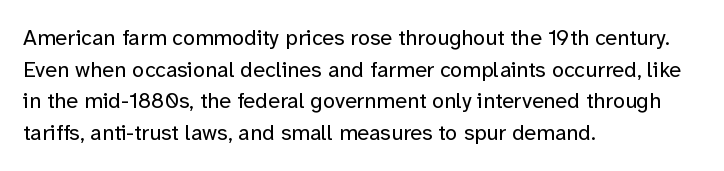
The image shows 22 px text type, upright; set left-aligned, normal line spacing (1.44x), normal letter spacing, not underlined.
